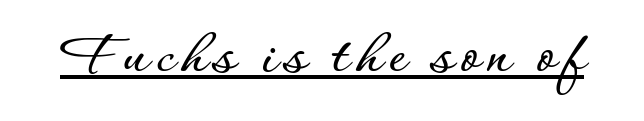
Q: Is the text italic (slanted)? A: Yes.
Q: Is the text underlined? A: Yes.
Q: Width (condensed, normal, or wide)? A: Normal.
Q: Stroke contrast? A: Low.
Q: x-height? A: Small.
Q: Monospaced? A: No.
